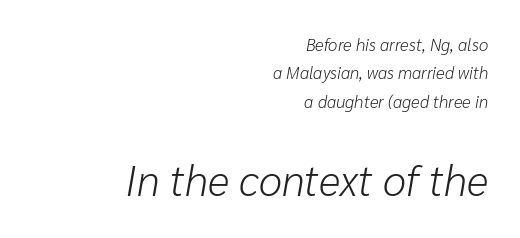
Words appear dense and cohesive because spacing is normal. Does the lettering tilt? It does — this is italic. The composition opens small and finishes big. Unbolded letterforms with no extra heft. If you drew a ruler down the right edge, every line would touch it. Just letters on the line, the space beneath them empty.
